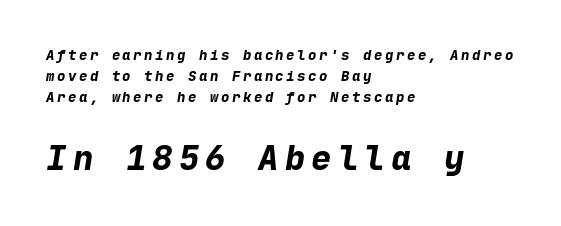
The image shows 34 px bold type, italic (leaning right), monospaced; set left-aligned, normal line spacing (1.51x), not underlined; the second (bottom) block is 2.43x larger; low stroke contrast and a medium x-height.
